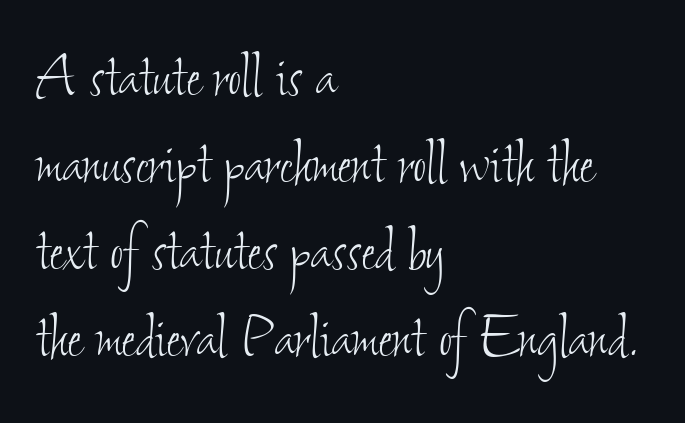
Tracking here is standard; glyphs follow each other at the usual distance. The text block is weighted toward the left margin, trailing off unevenly rightward. Looks like regular typesetting: each glyph gets only the width it needs. The foot of each line stays bare and open. Weight: not bold — regular or lighter.
